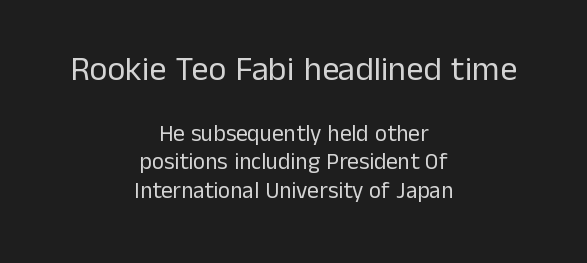
The image shows 34 px regular-weight sans-serif type, upright; set centered, line spacing 1.23x, normal letter spacing, not underlined; the first (top) block is 1.48x larger; low stroke contrast and a medium x-height.
